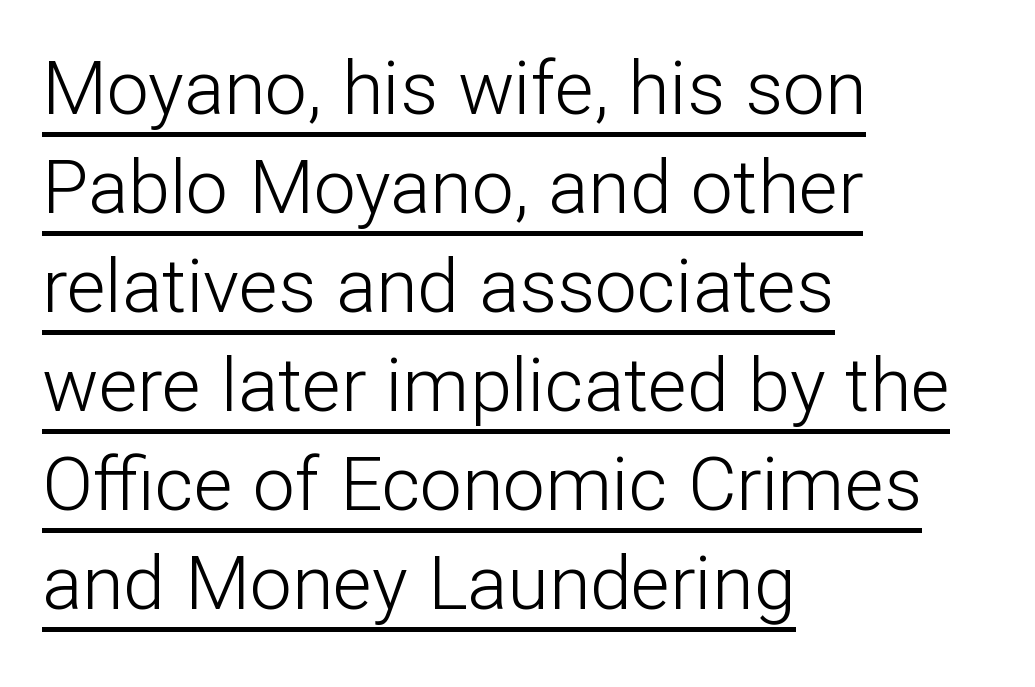
{"serif": "no", "italic": "no", "bold": "no", "weight": "light", "width": "normal", "stroke_contrast": "low", "x_height": "medium", "monospaced": "no", "underline": "yes", "align": "left", "line_spacing": "normal", "line_spacing_ratio": 1.32, "letter_spacing": "normal", "letter_spacing_em": 0.0, "glyph_px": 75}
